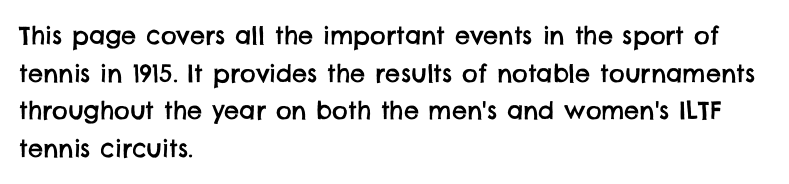
Each new line begins a customary step beneath the previous one. The tracking reads as untouched default to a designer's eye. The passage is arranged the way most books set body copy — flush left. This rendering features lettering with no underline.
